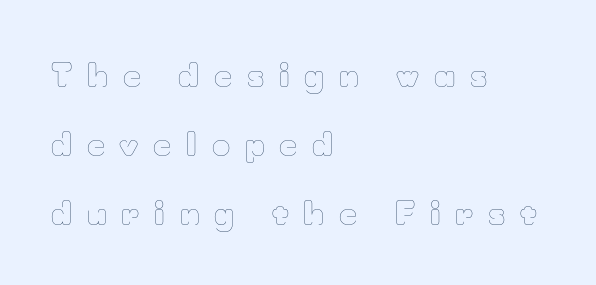
The image shows 31 px thin type, upright; set left-aligned, loose line spacing (2.22x), unusually wide letter spacing (+0.48 em), not underlined; low stroke contrast and a small x-height.
